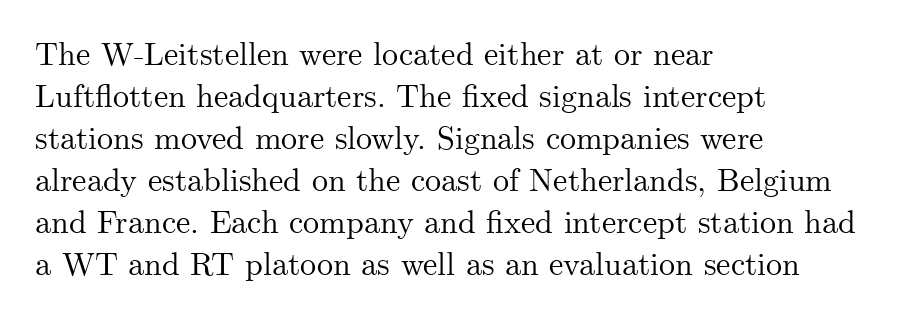
Normally led — the rows are evenly, conventionally spaced. Clear beneath every line of the passage. Small tapered or slab feet sit at the stroke ends, so this counts as serif. The typesetter chose a ragged-right arrangement here. Each letter keeps its own natural width here, so spacing adapts to shape.
